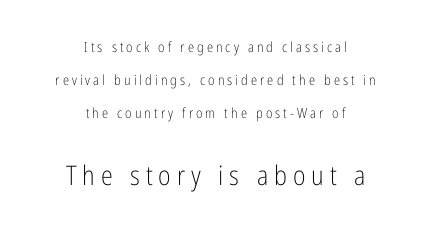
Q: Is the text bold? A: No.
Q: Is the text italic (slanted)? A: No, it is upright.
Q: Is the text underlined? A: No.
Q: How is the paragraph aligned? A: Centered.
Q: Is the spacing between letters normal or unusually wide? A: Unusually wide.
Q: Is the spacing between lines tight, normal or loose? A: Loose.
Q: Which block of text is set in a larger size, the first (top) or the second (bottom)? A: The second (bottom) one.
